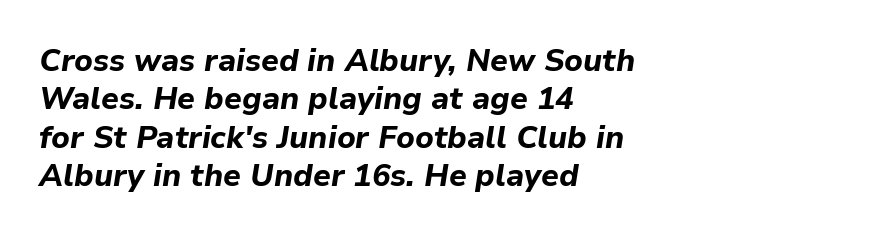
How heavy is the stroke? Heavy — this is a bold. This rendering uses left alignment, leaving the right contour irregular. The baseline area is clear. Spacing verdict: proportional, widths tailored to each character. This sample uses plain, unmodified letter spacing. Is the type slanted? Yes — the strokes lean at a clear angle.
